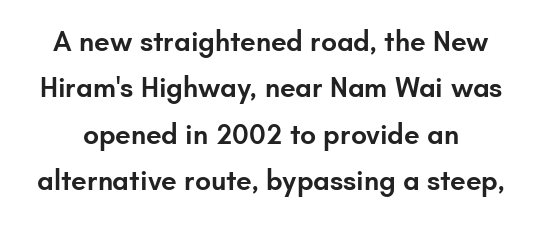
Q: Is the text bold? A: Semi-bold.
Q: Is the text italic (slanted)? A: No, it is upright.
Q: Is the typeface a serif or a sans-serif typeface? A: Sans-serif.
Q: Is the text underlined? A: No.
Q: Is the spacing between letters normal or unusually wide? A: Normal.
Q: Is the spacing between lines tight, normal or loose? A: Normal.
Q: Width (condensed, normal, or wide)? A: Normal.
Q: Stroke contrast? A: Low.
Q: x-height? A: Small.
Q: Monospaced? A: No.
